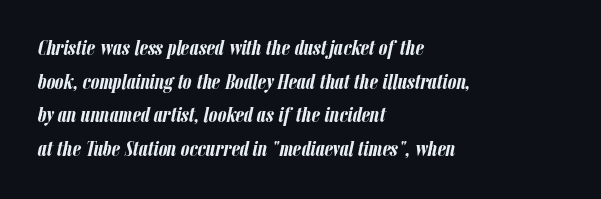
Q: Is the text bold? A: Yes.
Q: Is the text italic (slanted)? A: Yes, it leans right by about 12 degrees.
Q: Is the text underlined? A: No.
Q: How is the paragraph aligned? A: Left-aligned.
Q: Is the spacing between letters normal or unusually wide? A: Normal.
Q: Is the spacing between lines tight, normal or loose? A: Normal.
